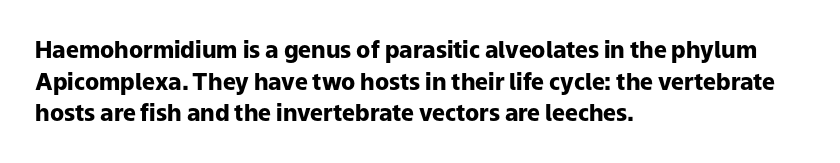
Q: Is the text bold? A: Yes.
Q: Is the text italic (slanted)? A: No, it is upright.
Q: Is the text underlined? A: No.
Q: How is the paragraph aligned? A: Left-aligned.
Q: Is the spacing between letters normal or unusually wide? A: Normal.
Q: Is the spacing between lines tight, normal or loose? A: Normal.
